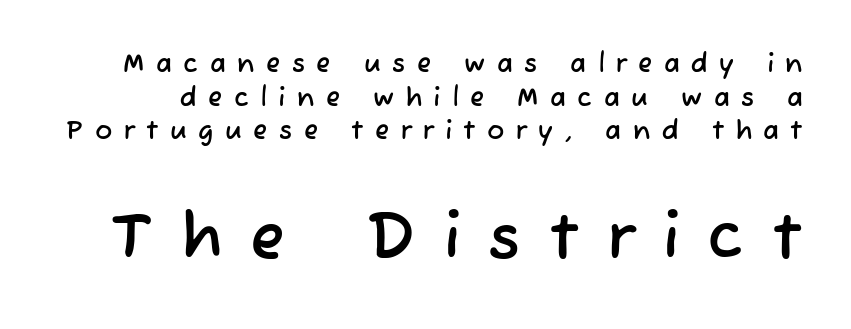
What kind of face is this? One without serifs — a sans. The face used here is rendered with a markedly widened letterfit. Is the lower block the larger one? Yes — the lower block carries the bigger type. The area under the type is left untouched. Is this a fixed-width face? No — the glyphs have proportional, varying widths. The line-height multiplier appears to be the usual default.
